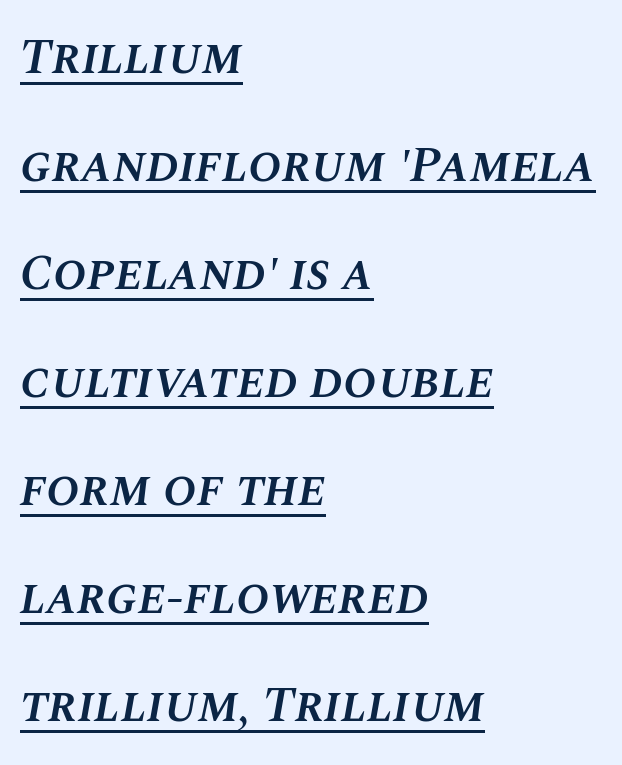
{"italic": "yes", "lean": "right", "slant_degrees": 10, "bold": "semi", "weight": "semibold", "width": "normal", "stroke_contrast": "medium", "x_height": "large", "monospaced": "no", "underline": "yes", "align": "left", "line_spacing": "loose", "line_spacing_ratio": 2.16, "letter_spacing": "normal", "letter_spacing_em": 0.0, "glyph_px": 50}
